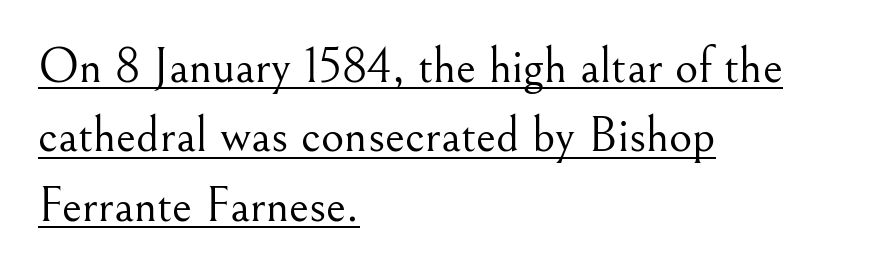
{"serif": "yes", "italic": "no", "bold": "no", "weight": "light", "width": "normal", "stroke_contrast": "medium", "x_height": "small", "monospaced": "no", "underline": "yes", "align": "left", "line_spacing": "normal", "line_spacing_ratio": 1.39, "letter_spacing": "normal", "letter_spacing_em": 0.0, "glyph_px": 50}
